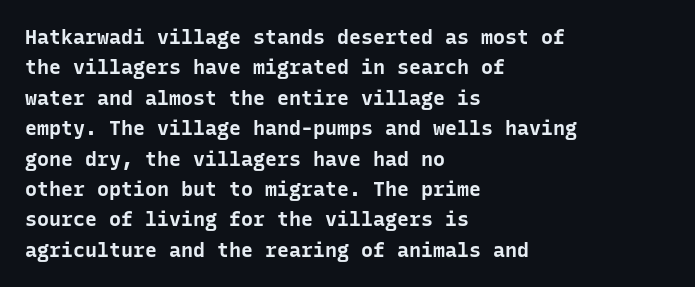
The image shows 20 px bold type, upright; set left-aligned, normal line spacing (1.52x), normal letter spacing, not underlined.
